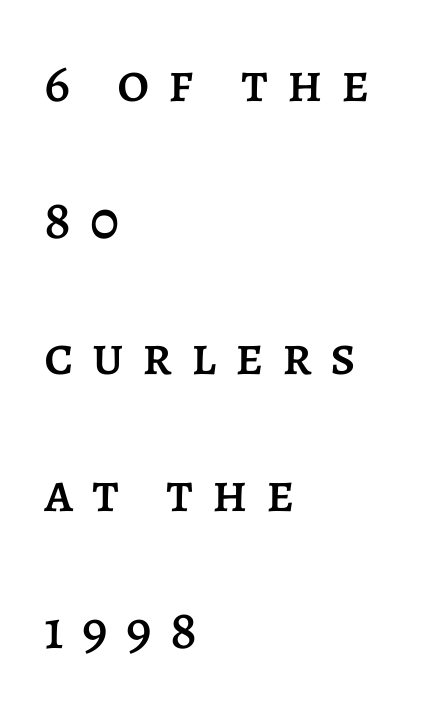
{"italic": "no", "width": "normal", "stroke_contrast": "low", "x_height": "large", "monospaced": "no", "underline": "no", "align": "left", "line_spacing": "loose", "line_spacing_ratio": 2.44, "letter_spacing": "wide", "letter_spacing_em": 0.33, "glyph_px": 56}
